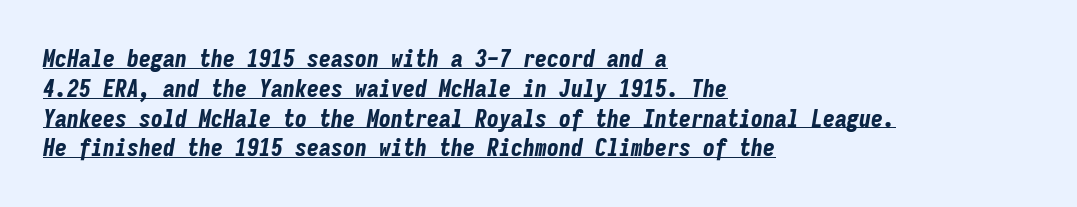
{"italic": "yes", "lean": "right", "slant_degrees": 9, "bold": "yes", "underline": "yes", "align": "left", "line_spacing_ratio": 1.24, "letter_spacing": "normal", "letter_spacing_em": 0.0, "glyph_px": 24}
